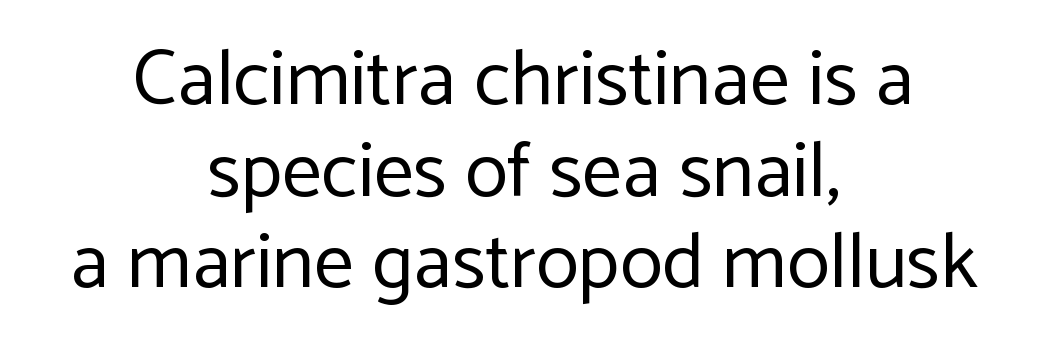
{"serif": "no", "italic": "no", "bold": "no", "weight": "regular", "width": "normal", "stroke_contrast": "low", "x_height": "medium", "monospaced": "no", "underline": "no", "align": "center", "line_spacing_ratio": 1.16, "letter_spacing": "normal", "letter_spacing_em": 0.0, "glyph_px": 79}
